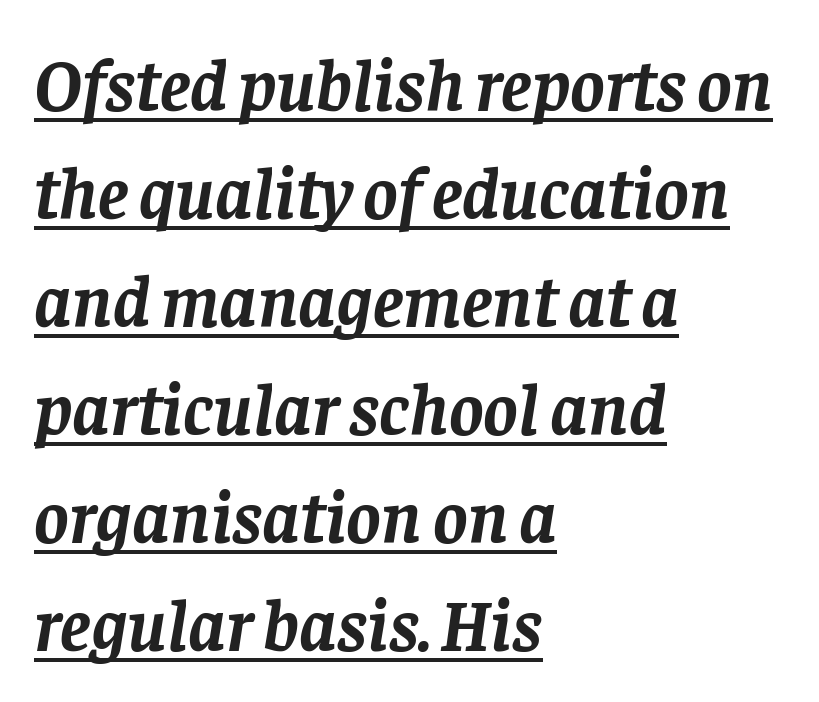
{"serif": "yes", "italic": "yes", "lean": "right", "slant_degrees": 8, "bold": "yes", "weight": "semibold", "width": "normal", "stroke_contrast": "low", "x_height": "large", "monospaced": "no", "underline": "yes", "align": "left", "line_spacing": "normal", "line_spacing_ratio": 1.48, "letter_spacing": "normal", "letter_spacing_em": 0.0, "glyph_px": 73}
